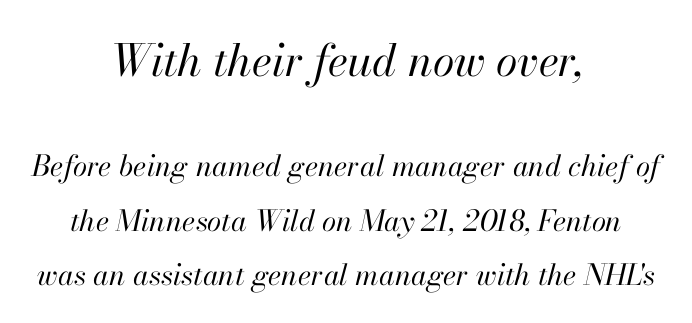
{"italic": "yes", "lean": "right", "slant_degrees": 13, "bold": "no", "weight": "regular", "width": "normal", "stroke_contrast": "high", "x_height": "small", "monospaced": "no", "underline": "no", "align": "center", "line_spacing_ratio": 1.87, "letter_spacing": "normal", "letter_spacing_em": 0.0, "larger_block": "first", "size_ratio": 1.52, "glyph_px": 44}
